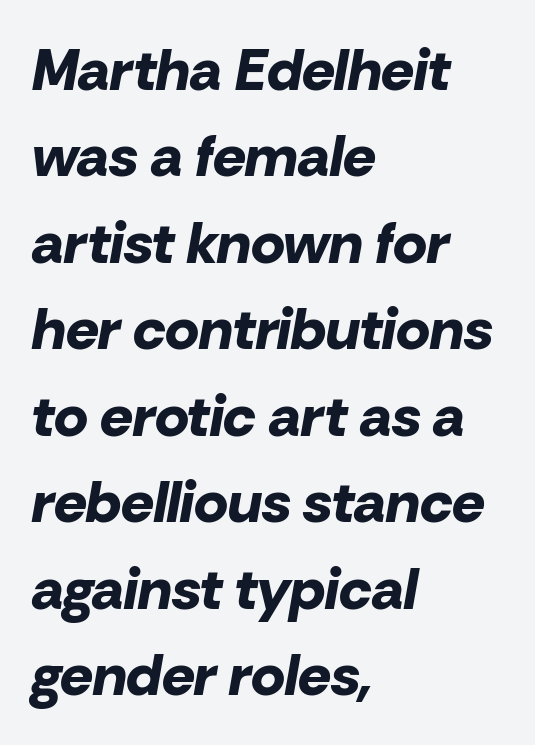
Do the characters align in a grid? No, the font is proportional. You could call the tracking neutral — neither tight nor loose. The glyphs look as if they've been sheared to an angle. Horizontal bands of white between lines are of average thickness. Beneath every word, the page is bare.
